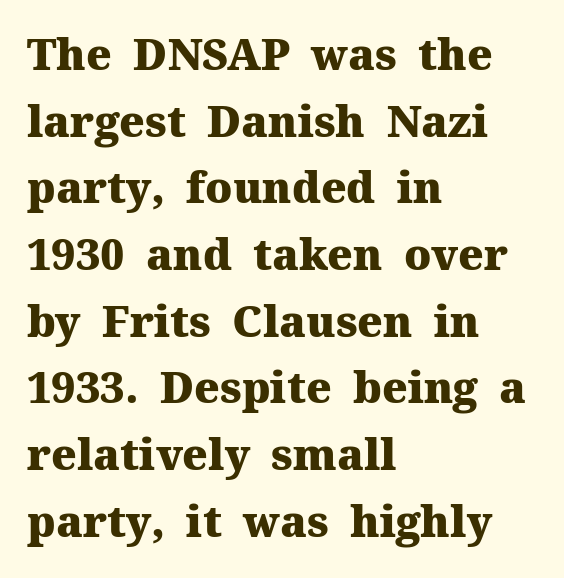
{"serif": "yes", "italic": "no", "bold": "yes", "weight": "heavy", "width": "normal", "stroke_contrast": "medium", "x_height": "medium", "monospaced": "no", "underline": "no", "align": "left", "line_spacing": "normal", "line_spacing_ratio": 1.55, "letter_spacing": "normal", "letter_spacing_em": 0.0, "glyph_px": 43}
